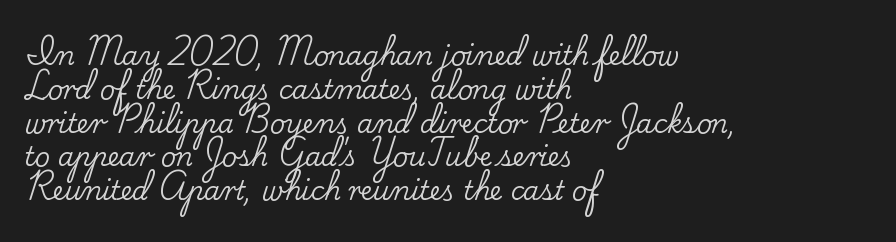
Q: Is the text italic (slanted)? A: Yes.
Q: Is the text underlined? A: No.
Q: How is the paragraph aligned? A: Left-aligned.
Q: Is the spacing between letters normal or unusually wide? A: Normal.
Q: Is the spacing between lines tight, normal or loose? A: Normal.
